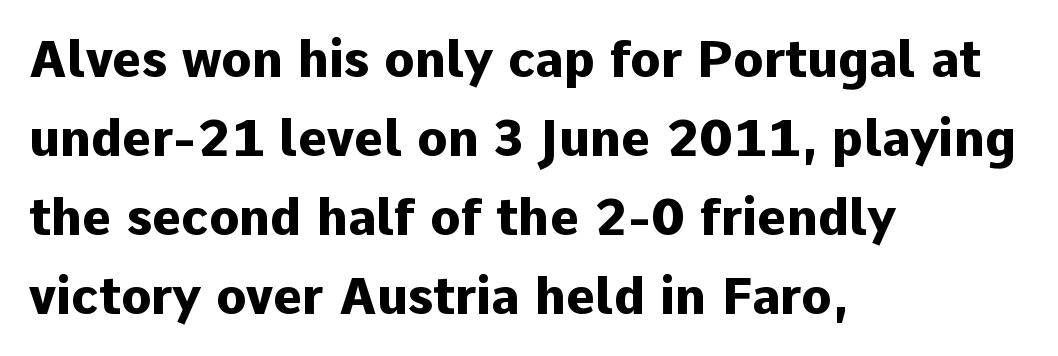
The image shows 50 px heavy sans-serif type, upright; set left-aligned, normal line spacing (1.58x), normal letter spacing, not underlined; low stroke contrast and a medium x-height.
